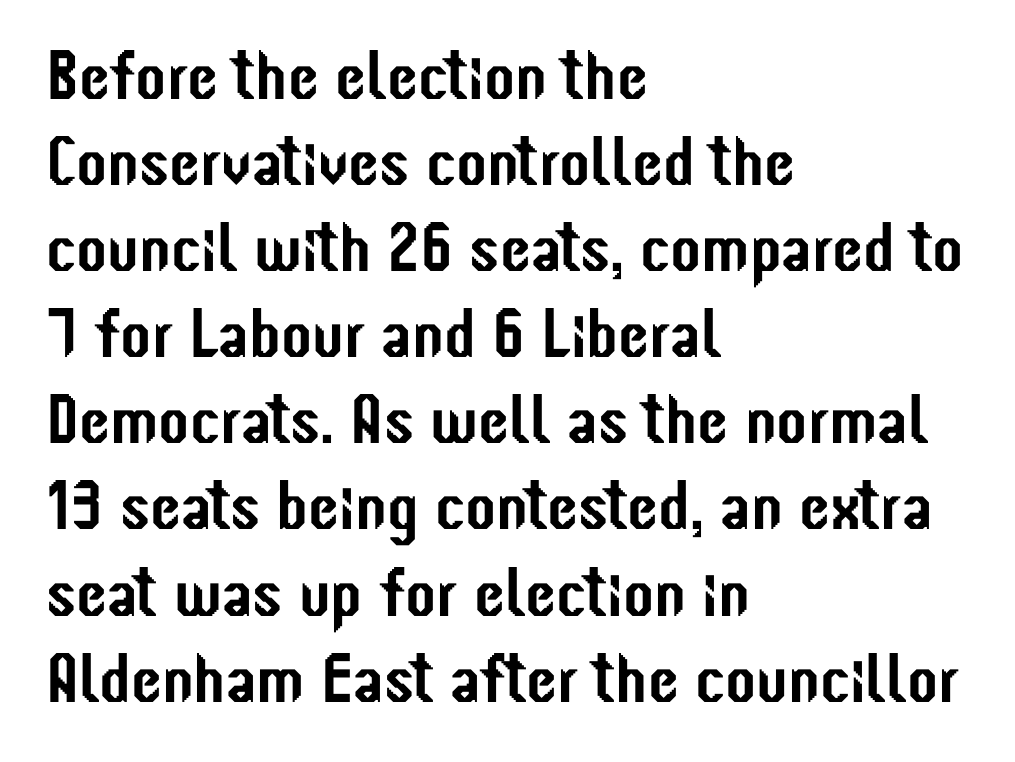
{"serif": "no", "italic": "no", "width": "condensed", "stroke_contrast": "low", "x_height": "medium", "monospaced": "no", "underline": "no", "align": "left", "line_spacing_ratio": 1.23, "letter_spacing": "normal", "letter_spacing_em": 0.0, "glyph_px": 70}
